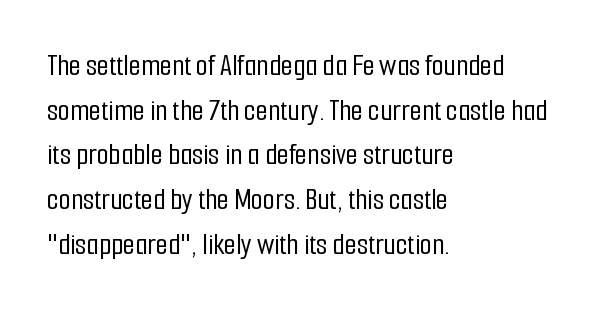
{"serif": "no", "italic": "no", "width": "condensed", "stroke_contrast": "low", "x_height": "medium", "monospaced": "no", "underline": "no", "align": "left", "line_spacing": "normal", "line_spacing_ratio": 1.44, "letter_spacing": "normal", "letter_spacing_em": 0.0, "glyph_px": 31}
